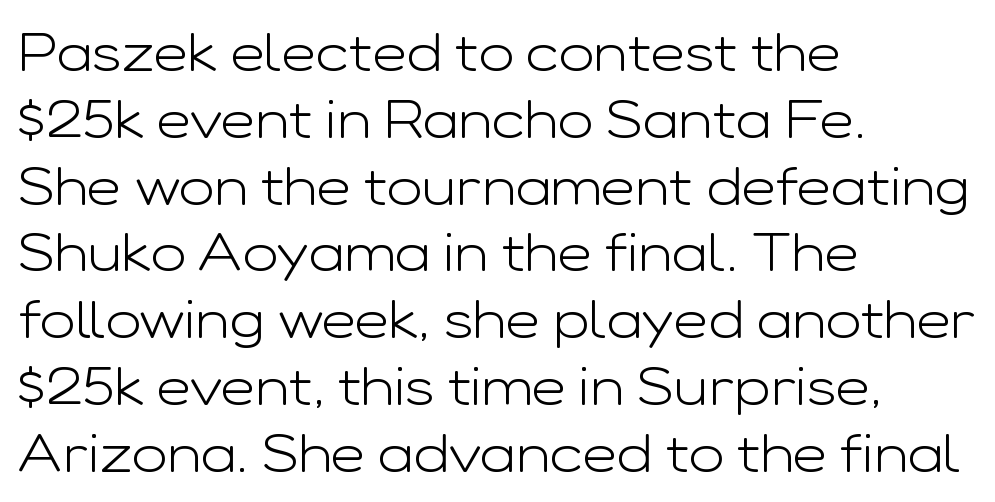
The image shows 53 px light, wide sans-serif type, upright; set left-aligned, normal line spacing (1.26x), normal letter spacing, not underlined; low stroke contrast and a medium x-height.
